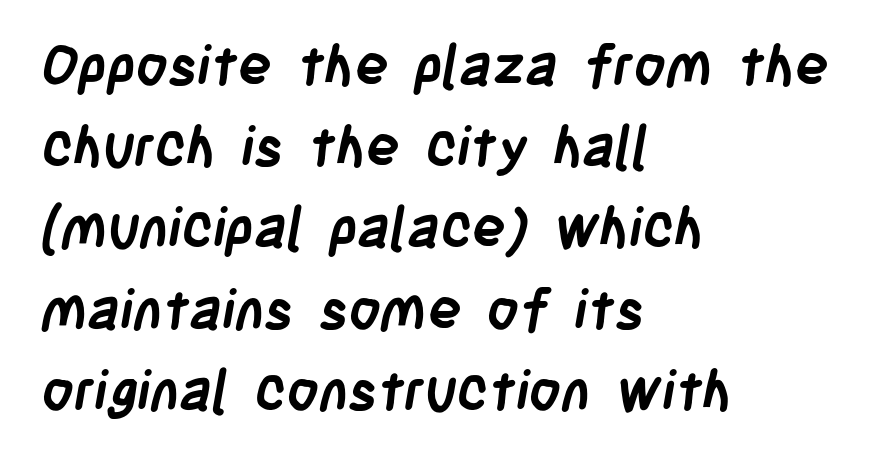
{"serif": "no", "bold": "yes", "weight": "semibold", "width": "condensed", "stroke_contrast": "low", "x_height": "large", "monospaced": "no", "underline": "no", "align": "left", "line_spacing": "normal", "line_spacing_ratio": 1.45, "letter_spacing": "normal", "letter_spacing_em": 0.0, "glyph_px": 56}
